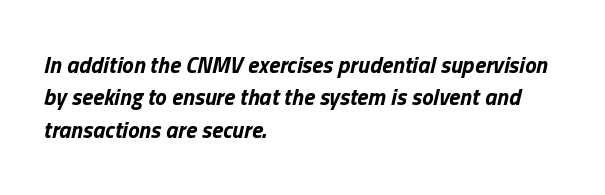
Observe the ordinary spacing: letters are neighbours, not strangers. Students, this is bold: see how much ink each stroke carries. The baseline area is clear. Vertically, the passage feels balanced, rows spaced as you'd expect. The lettering tilts uniformly, giving the passage an italic look.
